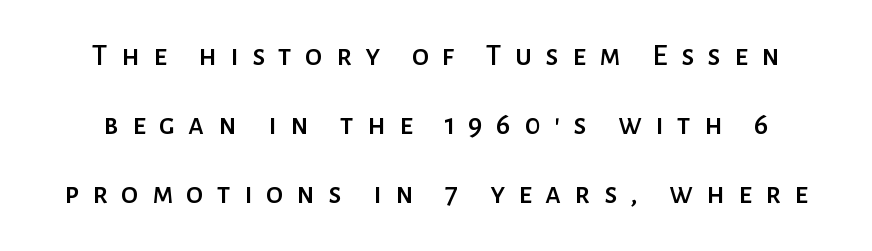
{"serif": "no", "italic": "no", "width": "normal", "stroke_contrast": "low", "x_height": "medium", "monospaced": "no", "underline": "no", "line_spacing": "loose", "line_spacing_ratio": 2.23, "letter_spacing": "wide", "letter_spacing_em": 0.43, "glyph_px": 31}
